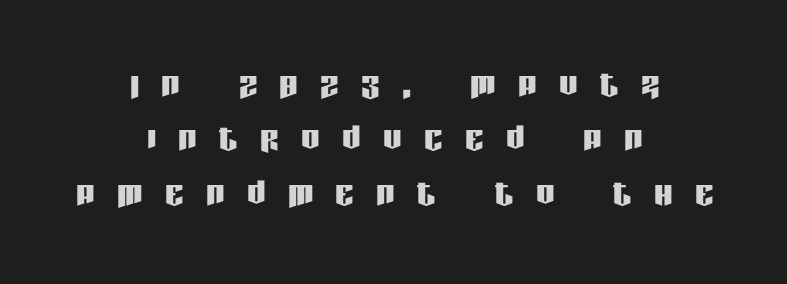
Q: Is the text italic (slanted)? A: No, it is upright.
Q: Is the typeface a serif or a sans-serif typeface? A: Sans-serif.
Q: Is the text underlined? A: No.
Q: How is the paragraph aligned? A: Centered.
Q: Is the spacing between letters normal or unusually wide? A: Unusually wide.
Q: Width (condensed, normal, or wide)? A: Condensed.
Q: Stroke contrast? A: Low.
Q: x-height? A: Large.
Q: Monospaced? A: No.
